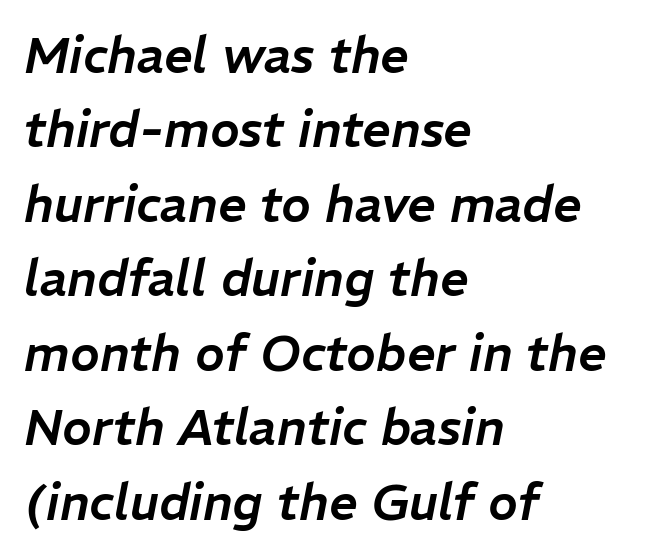
Think of a printed novel: that variable character pitch is what you see here. If you measured baseline to baseline, you'd find a middling distance. An italicized treatment has been applied to the whole sample. Words appear dense and cohesive because spacing is normal.
